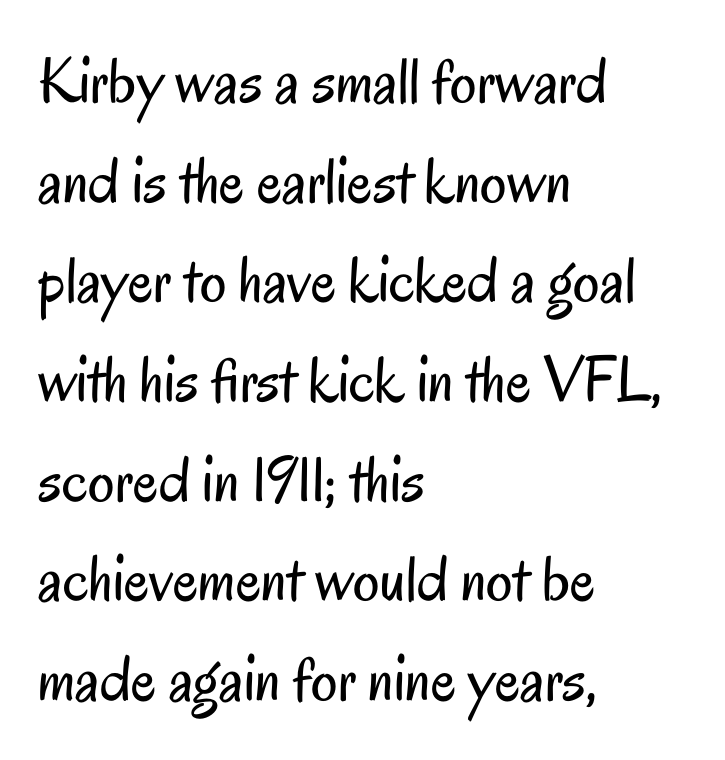
The image shows 66 px regular-weight, condensed sans-serif type, upright; set left-aligned, normal line spacing (1.51x), normal letter spacing, not underlined; low stroke contrast and a small x-height.
